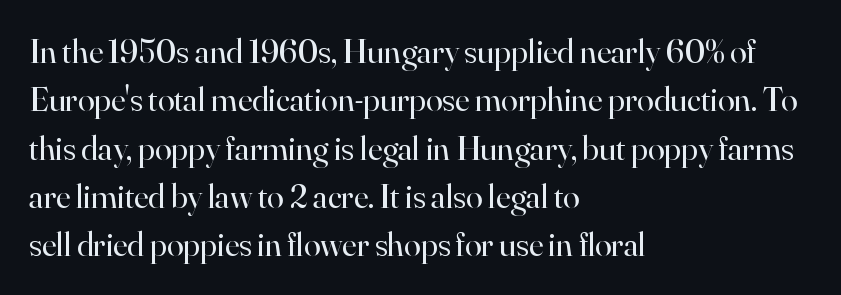
{"serif": "yes", "italic": "no", "bold": "no", "weight": "regular", "width": "normal", "stroke_contrast": "high", "x_height": "small", "monospaced": "no", "underline": "no", "align": "left", "line_spacing": "normal", "line_spacing_ratio": 1.42, "letter_spacing": "normal", "letter_spacing_em": 0.0, "glyph_px": 34}
